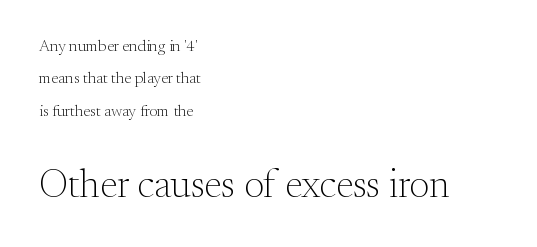
This block would shrink considerably if given ordinary leading; it's expanded now. Glyph-to-glyph distance matches everyday printed text. Character widths vary here, with narrow letters taking less room than wide ones. Characters remain perfectly vertical along every line. The gap between lines stays unmarked.
